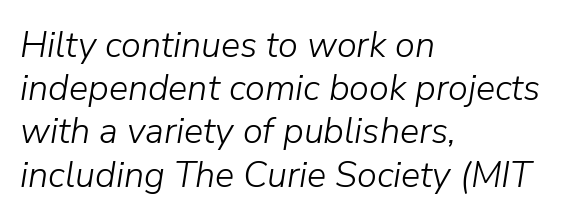
Q: Is the text bold? A: No.
Q: Is the text italic (slanted)? A: Yes, it leans right by about 9 degrees.
Q: Is the text underlined? A: No.
Q: How is the paragraph aligned? A: Left-aligned.
Q: Is the spacing between letters normal or unusually wide? A: Normal.
Q: Width (condensed, normal, or wide)? A: Normal.
Q: Stroke contrast? A: Low.
Q: x-height? A: Medium.
Q: Monospaced? A: No.
